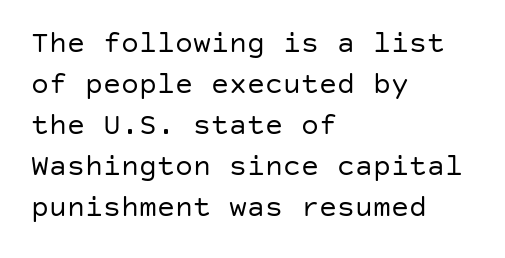
Baseline-to-baseline distance is the conventional proportion of letter height. Horizontally, the lines are justified to the leading edge only. Notice how the stems are strictly vertical — no italics here. Compared with a typical body face, this is equally light or lighter still. The gaps between neighbouring characters are ordinary and unremarkable.
